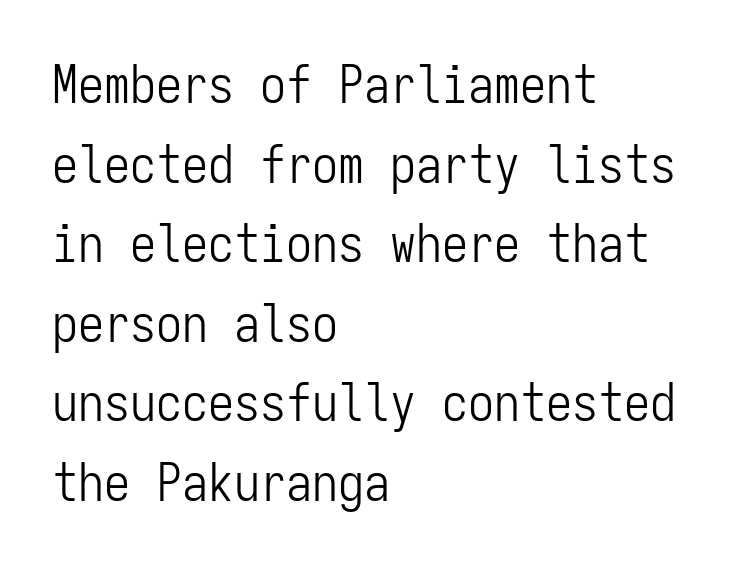
Q: Is the text bold? A: No.
Q: Is the text italic (slanted)? A: No, it is upright.
Q: Is the typeface a serif or a sans-serif typeface? A: Sans-serif.
Q: Is the text underlined? A: No.
Q: How is the paragraph aligned? A: Left-aligned.
Q: Is the spacing between letters normal or unusually wide? A: Normal.
Q: Is the spacing between lines tight, normal or loose? A: Normal.
Q: Width (condensed, normal, or wide)? A: Condensed.
Q: Stroke contrast? A: Low.
Q: x-height? A: Medium.
Q: Monospaced? A: Yes.
